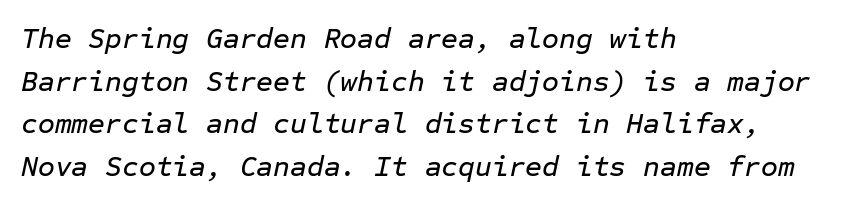
Vertically, the passage feels balanced, rows spaced as you'd expect. These lines are set flush left with a ragged right edge. No word sits above an underline. Honestly, the letter spacing is just normal — you wouldn't notice it. If you drew a line through each stem, it would be angled. Each letter, wide or thin by design, is forced into the same width here.
